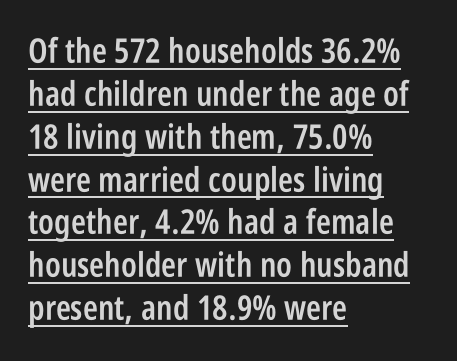
{"serif": "no", "italic": "no", "bold": "semi", "weight": "semibold", "width": "condensed", "stroke_contrast": "low", "x_height": "large", "monospaced": "no", "underline": "yes", "align": "left", "line_spacing": "normal", "line_spacing_ratio": 1.26, "letter_spacing": "normal", "letter_spacing_em": 0.0, "glyph_px": 34}
